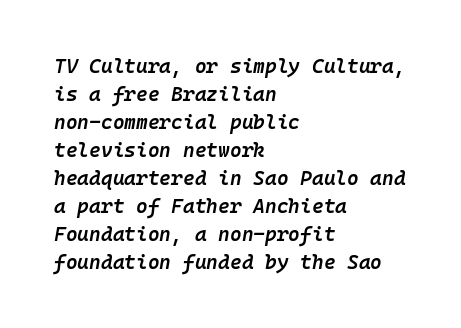
The image shows 20 px text type, italic (leaning right); set left-aligned, normal line spacing (1.4x), normal letter spacing, not underlined.
